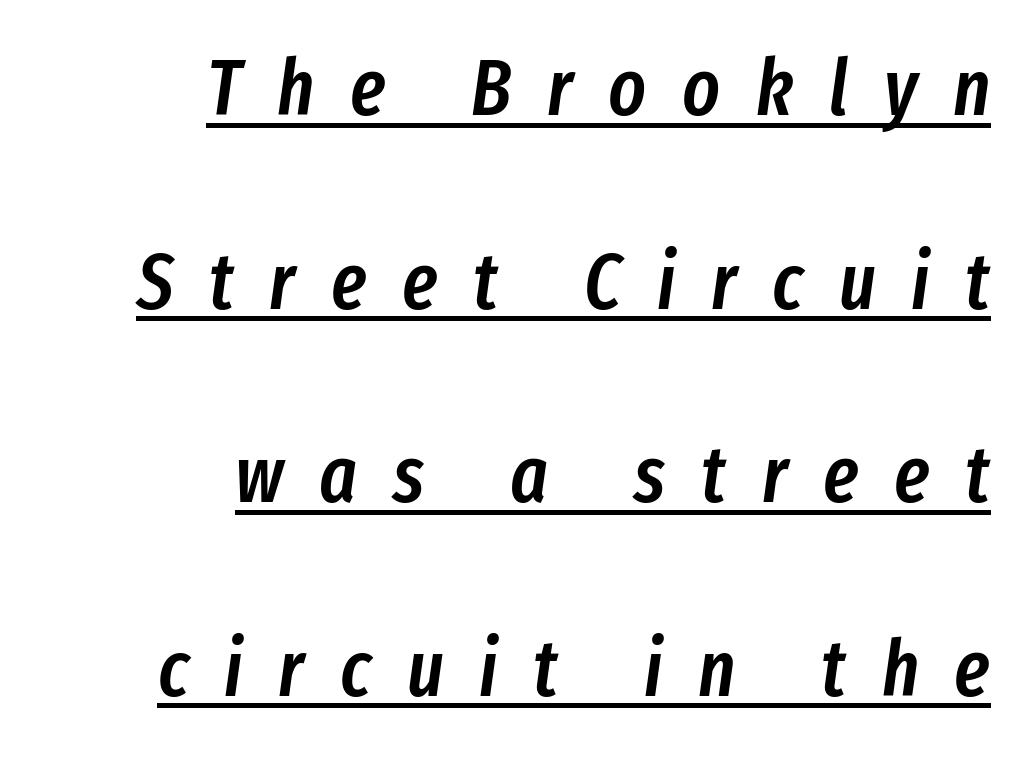
The image shows 79 px semibold, condensed type, italic (leaning right); set right-aligned, loose line spacing (2.45x), unusually wide letter spacing (+0.45 em), underlined; low stroke contrast and a medium x-height.
